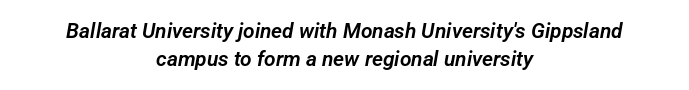
{"underline": "no", "align": "center", "line_spacing": "normal", "line_spacing_ratio": 1.32, "letter_spacing": "normal", "letter_spacing_em": 0.0, "glyph_px": 21}
